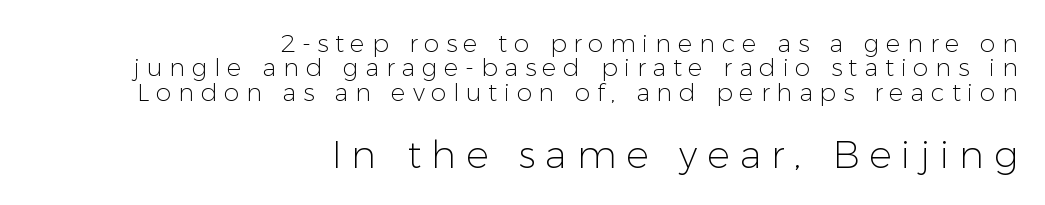
{"serif": "no", "italic": "no", "bold": "no", "weight": "light", "width": "normal", "stroke_contrast": "low", "x_height": "medium", "monospaced": "no", "underline": "no", "align": "right", "line_spacing": "tight", "line_spacing_ratio": 0.98, "letter_spacing": "wide", "letter_spacing_em": 0.26, "larger_block": "second", "size_ratio": 1.52, "glyph_px": 38}
